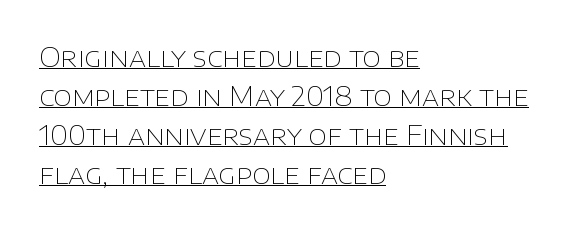
Q: Is the text bold? A: No.
Q: Is the text italic (slanted)? A: No, it is upright.
Q: Is the text underlined? A: Yes.
Q: How is the paragraph aligned? A: Left-aligned.
Q: Is the spacing between letters normal or unusually wide? A: Normal.
Q: Is the spacing between lines tight, normal or loose? A: Normal.
